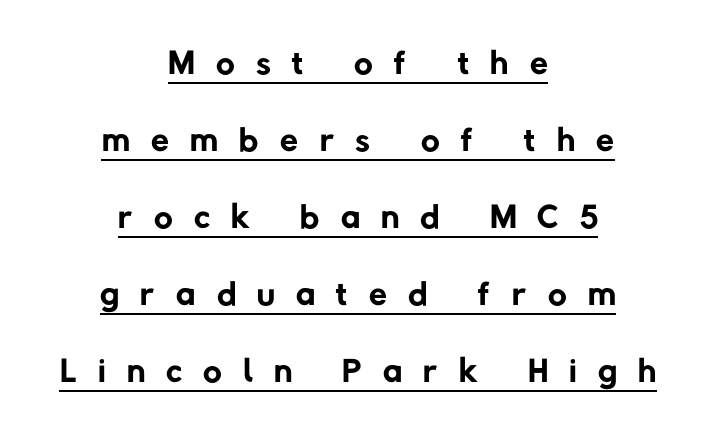
Q: Is the text bold? A: No.
Q: Is the typeface a serif or a sans-serif typeface? A: Sans-serif.
Q: Is the text underlined? A: Yes.
Q: How is the paragraph aligned? A: Centered.
Q: Is the spacing between letters normal or unusually wide? A: Unusually wide.
Q: Is the spacing between lines tight, normal or loose? A: Normal.
Q: Width (condensed, normal, or wide)? A: Normal.
Q: Stroke contrast? A: Low.
Q: x-height? A: Medium.
Q: Monospaced? A: No.
